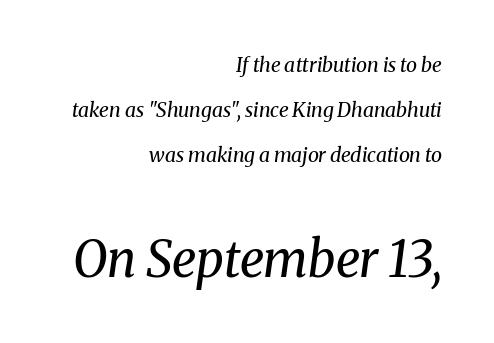
A typesetter would label this face a serif. Nobody touched the tracking dial on this one. Letters have the restrained weight of plain body copy at most. Where is the straight margin? On the right.
